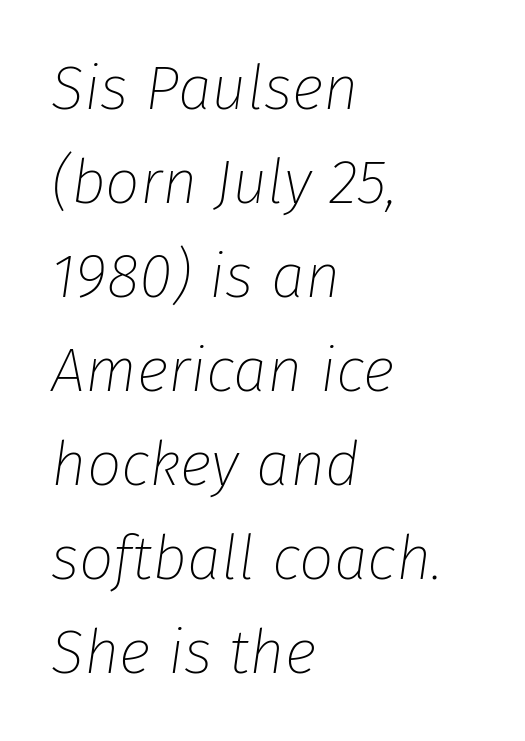
Q: Is the text bold? A: No.
Q: Is the text italic (slanted)? A: Yes, it leans right by about 8 degrees.
Q: Is the text underlined? A: No.
Q: How is the paragraph aligned? A: Left-aligned.
Q: Is the spacing between letters normal or unusually wide? A: Normal.
Q: Is the spacing between lines tight, normal or loose? A: Normal.
Q: Width (condensed, normal, or wide)? A: Normal.
Q: Stroke contrast? A: Low.
Q: x-height? A: Medium.
Q: Monospaced? A: No.
